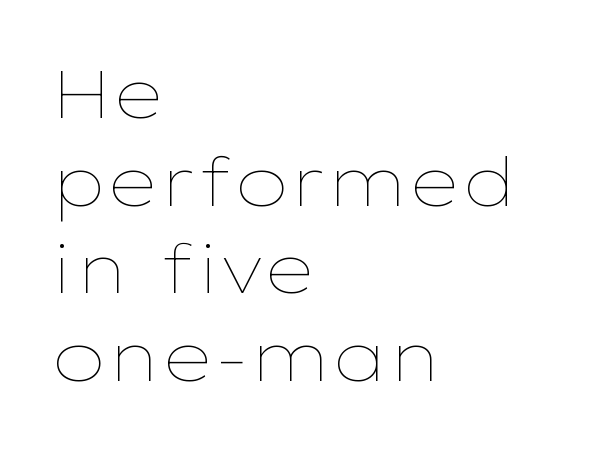
The strokes are not fattened; the text isn't bold. Notice how the passage keeps a crisp vertical edge on the left only. The strip under each line holds only bare page. Looks like regular typesetting: each glyph gets only the width it needs.
